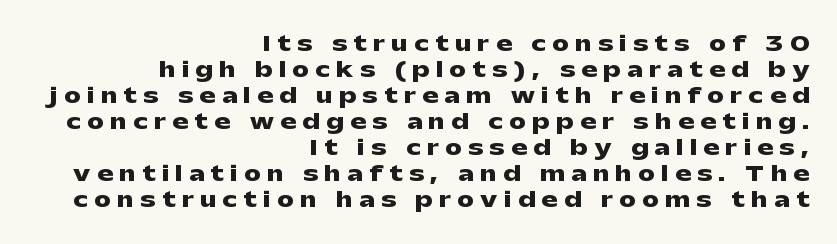
It's the straight-up-and-down kind of type. A bare baseline throughout the passage. Each word looks stretched out because of the extra space between its letters. Each glyph is drawn with heavy, bold strokes. Is the block centered? No — it sits flush against the right margin.
